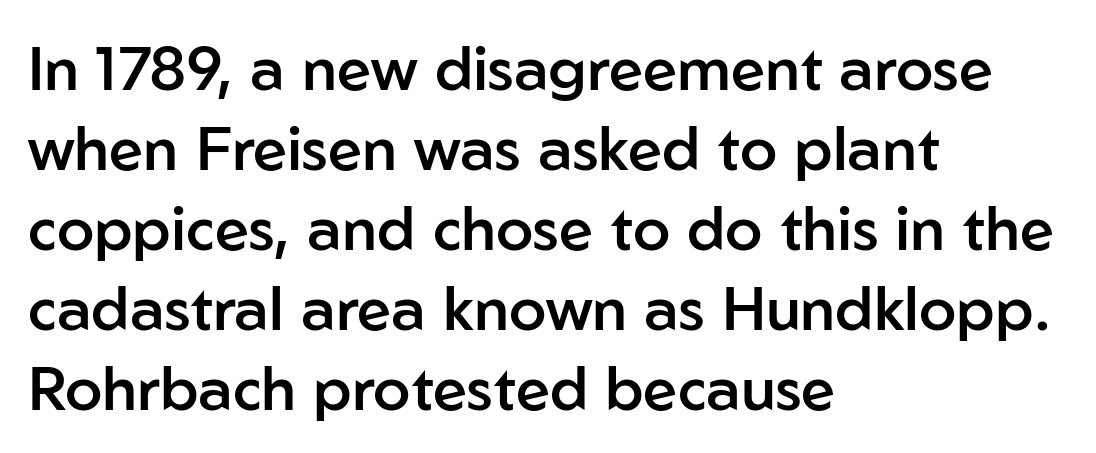
The rendering uses natural spacing where letterforms have individual widths. Every stem runs plumb, perpendicular to the baseline. This is sans-serif lettering, the kind often seen on screens and signage. Does extra space separate the letters? No, they use regular spacing. Where is the straight margin? On the left. A typesetter would call this leading conventional body-copy spacing.
